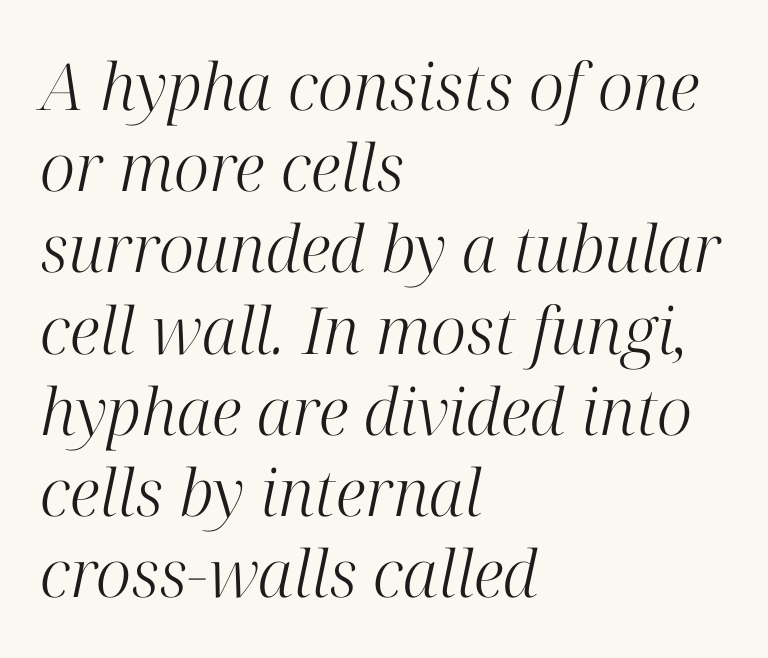
The image shows 65 px light serif type, italic (leaning right); set left-aligned, normal line spacing (1.25x), normal letter spacing, not underlined; high stroke contrast and a medium x-height.
